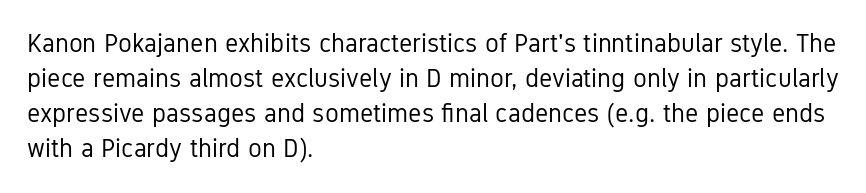
{"italic": "no", "bold": "no", "underline": "no", "align": "left", "line_spacing": "normal", "line_spacing_ratio": 1.35, "letter_spacing": "normal", "letter_spacing_em": 0.0, "glyph_px": 26}
